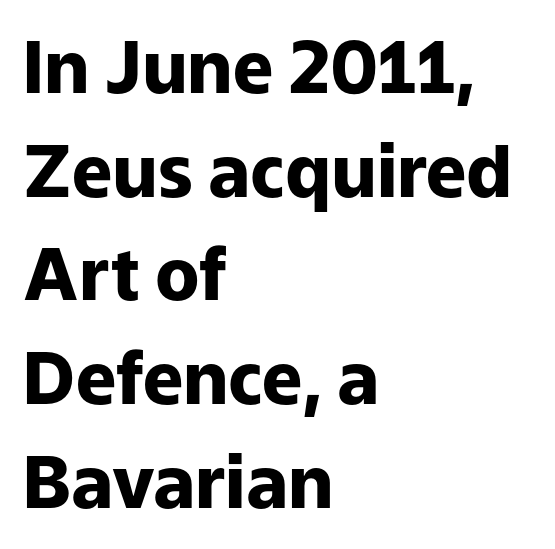
Q: Is the text bold? A: Yes.
Q: Is the text italic (slanted)? A: No, it is upright.
Q: Is the typeface a serif or a sans-serif typeface? A: Sans-serif.
Q: Is the text underlined? A: No.
Q: How is the paragraph aligned? A: Left-aligned.
Q: Is the spacing between letters normal or unusually wide? A: Normal.
Q: Is the spacing between lines tight, normal or loose? A: Normal.
Q: Width (condensed, normal, or wide)? A: Normal.
Q: Stroke contrast? A: Low.
Q: x-height? A: Medium.
Q: Monospaced? A: No.
